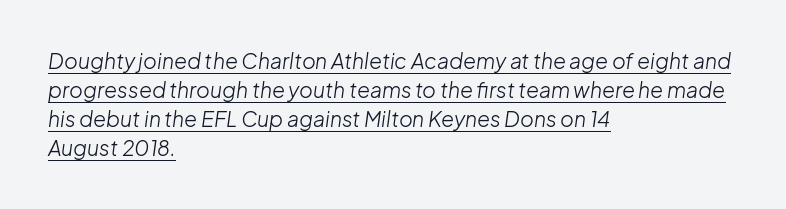
Italic? Definitely — the glyphs are oblique. No chunkiness to these letters — they're not bold. Does a line run under the words? Yes, clearly. The space between consecutive lines is moderate. Typeset ragged right — the left edge is the straight one. These lines keep a tight, regular rhythm from letter to letter.
